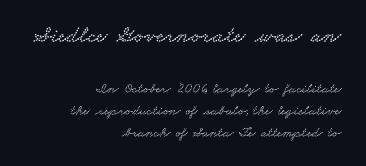
Q: Is the text underlined? A: No.
Q: How is the paragraph aligned? A: Right-aligned.
Q: Is the spacing between letters normal or unusually wide? A: Normal.
Q: Is the spacing between lines tight, normal or loose? A: Normal.
Q: Which block of text is set in a larger size, the first (top) or the second (bottom)? A: The first (top) one.
